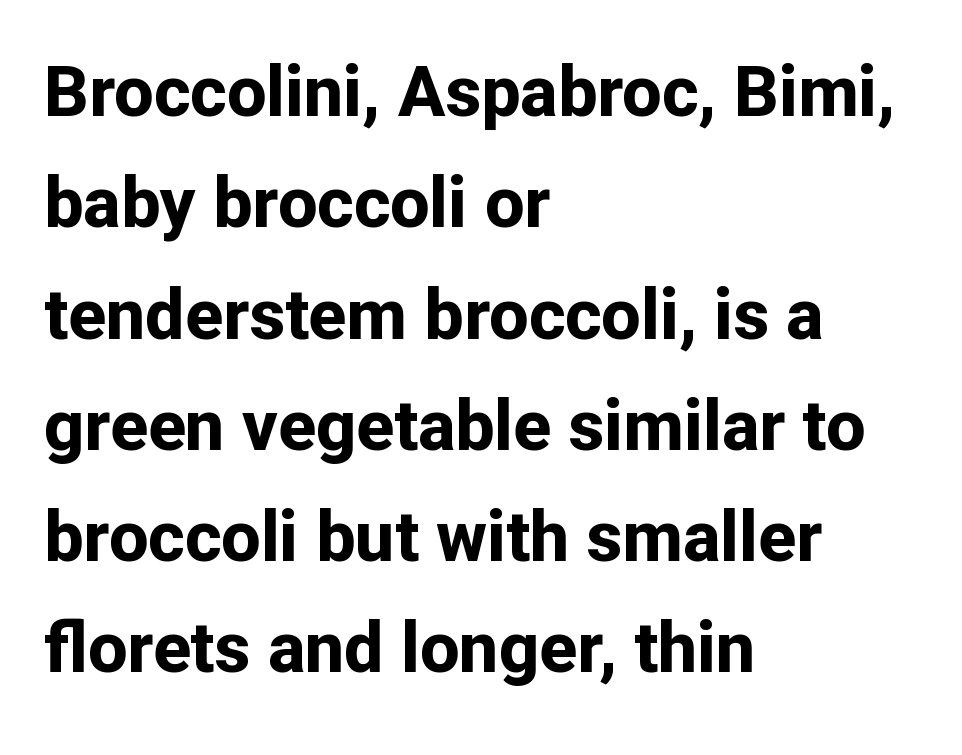
{"serif": "no", "italic": "no", "bold": "yes", "weight": "bold", "width": "normal", "stroke_contrast": "low", "x_height": "medium", "monospaced": "no", "underline": "no", "align": "left", "line_spacing": "normal", "line_spacing_ratio": 1.59, "letter_spacing": "normal", "letter_spacing_em": 0.0, "glyph_px": 70}
